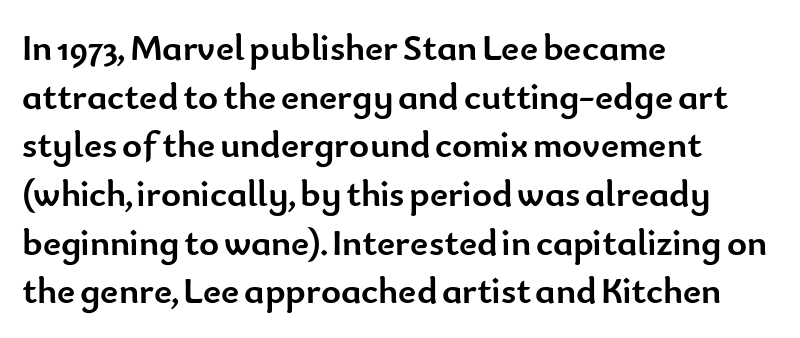
Each letter keeps its own natural width here, so spacing adapts to shape. The font family rendered here belongs to the sans-serif group. Short and long lines alike share a common starting point at left. The lettering stays uniformly vertical, giving the passage a roman look.
